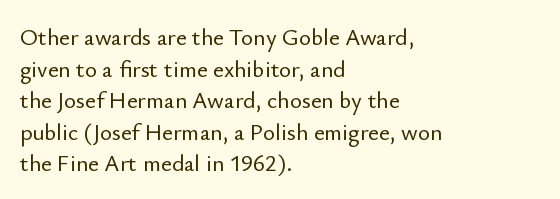
{"italic": "no", "underline": "no", "align": "left", "line_spacing": "normal", "line_spacing_ratio": 1.37, "letter_spacing": "normal", "letter_spacing_em": 0.0, "glyph_px": 23}
